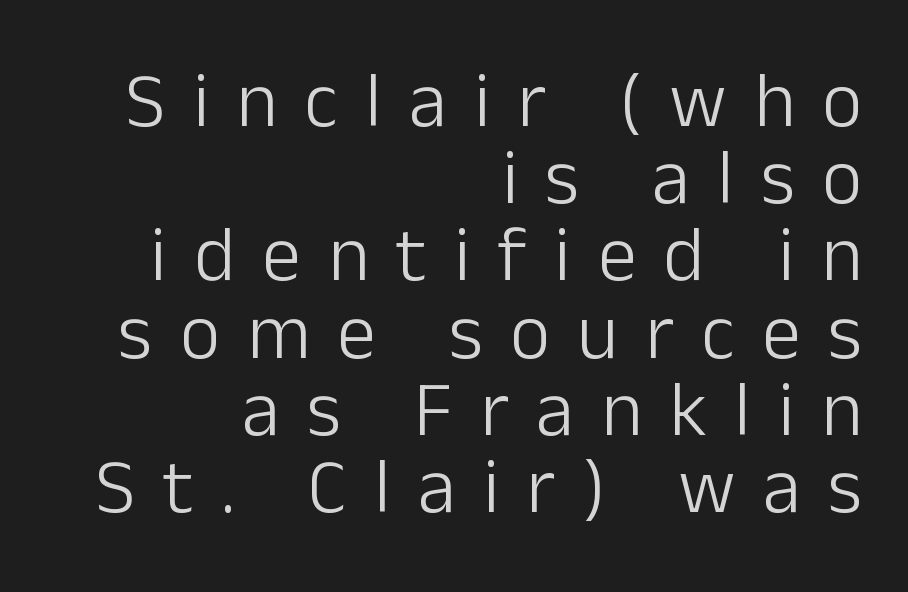
Q: Is the text bold? A: No.
Q: Is the text italic (slanted)? A: No, it is upright.
Q: Is the typeface a serif or a sans-serif typeface? A: Sans-serif.
Q: Is the text underlined? A: No.
Q: How is the paragraph aligned? A: Right-aligned.
Q: Is the spacing between letters normal or unusually wide? A: Unusually wide.
Q: Is the spacing between lines tight, normal or loose? A: Tight.
Q: Width (condensed, normal, or wide)? A: Normal.
Q: Stroke contrast? A: Low.
Q: x-height? A: Medium.
Q: Monospaced? A: No.
